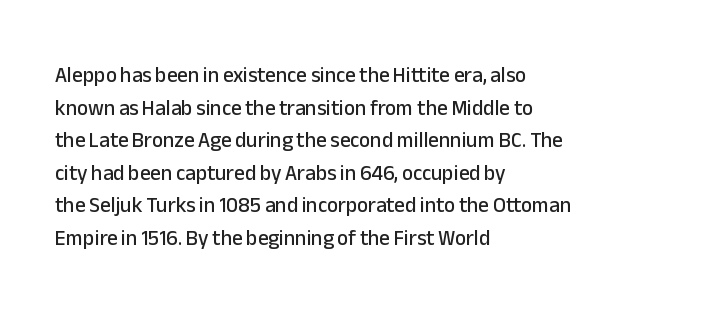
The line-height multiplier appears to be the usual default. Posture: straight, roman, zero tilt. This sample uses plain, unmodified letter spacing. No word sits above an underline.
